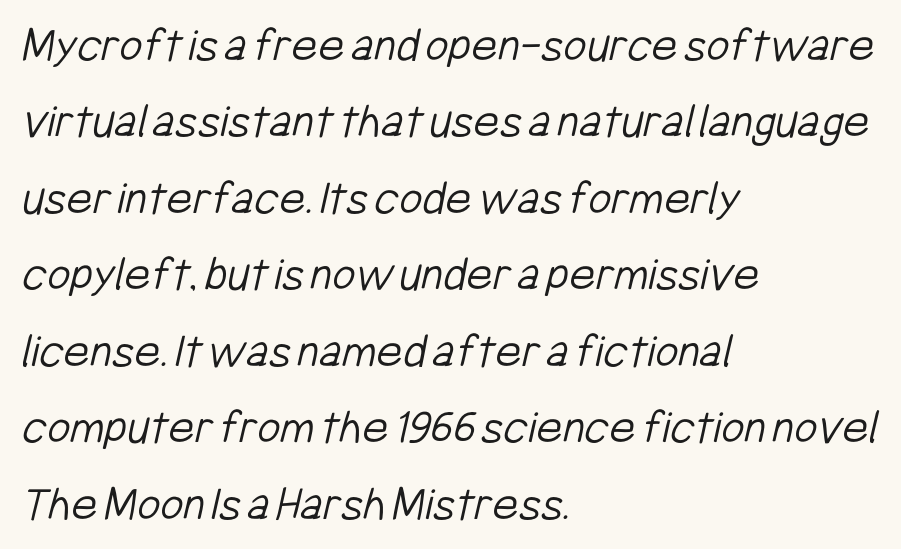
Q: Is the text bold? A: No.
Q: Is the typeface a serif or a sans-serif typeface? A: Sans-serif.
Q: Is the text underlined? A: No.
Q: How is the paragraph aligned? A: Left-aligned.
Q: Is the spacing between letters normal or unusually wide? A: Normal.
Q: Is the spacing between lines tight, normal or loose? A: Normal.
Q: Width (condensed, normal, or wide)? A: Condensed.
Q: Stroke contrast? A: Low.
Q: x-height? A: Medium.
Q: Monospaced? A: No.
